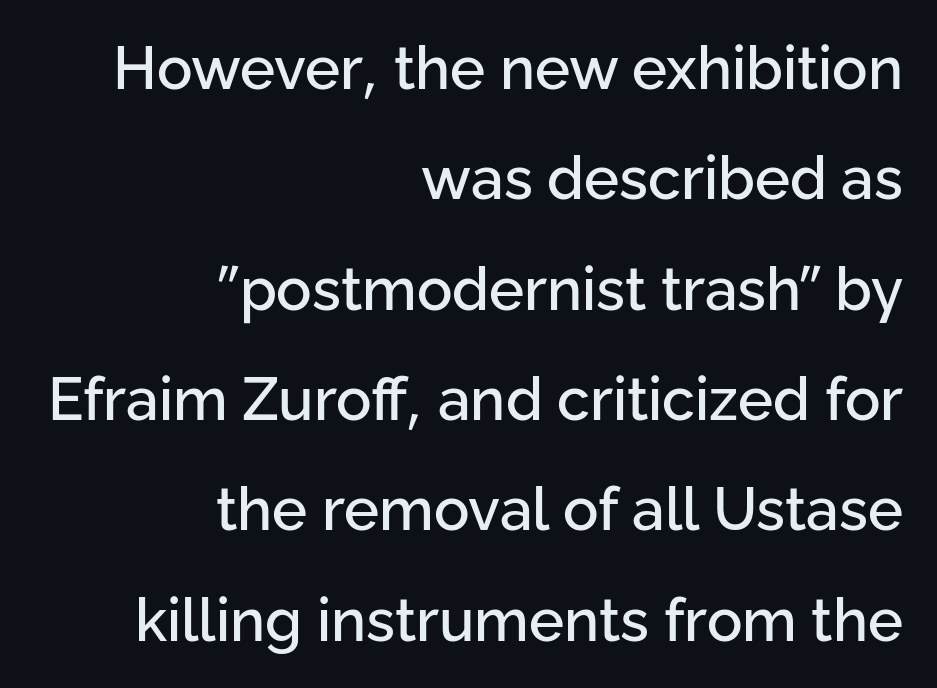
A roman cut, with each character standing at attention. The passage shown has conventional tracking throughout. Rule under the text: the space is simply empty. Think of a printed novel: that variable character pitch is what you see here. The face used here is a sans, in the tradition of grotesques and geometrics.
